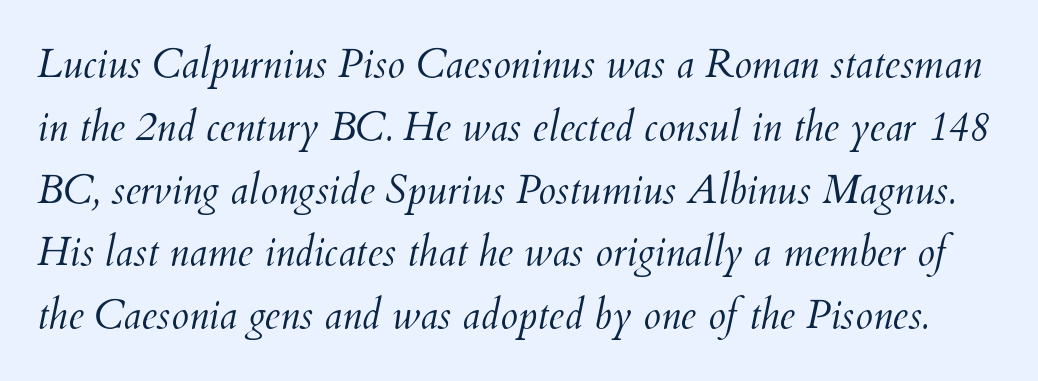
Q: Is the text bold? A: No.
Q: Is the text italic (slanted)? A: Yes, it leans right by about 12 degrees.
Q: Is the text underlined? A: No.
Q: Is the spacing between letters normal or unusually wide? A: Normal.
Q: Is the spacing between lines tight, normal or loose? A: Normal.
Q: Width (condensed, normal, or wide)? A: Normal.
Q: Stroke contrast? A: Medium.
Q: x-height? A: Small.
Q: Monospaced? A: No.
